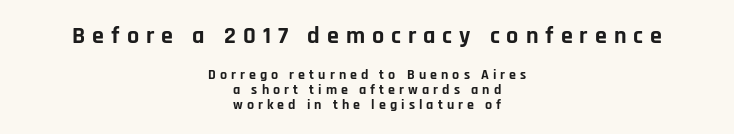
{"italic": "no", "bold": "yes", "underline": "no", "align": "center", "line_spacing": "tight", "line_spacing_ratio": 1.07, "letter_spacing": "wide", "letter_spacing_em": 0.29, "larger_block": "first", "size_ratio": 1.71, "glyph_px": 24}
